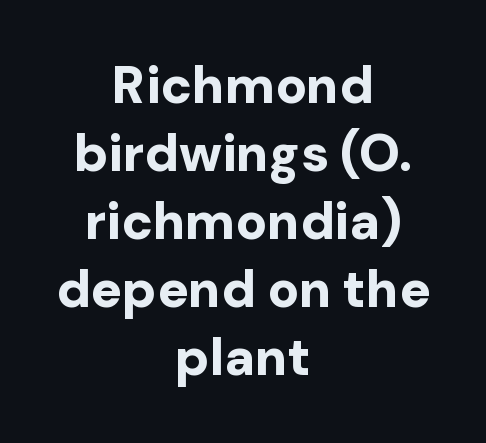
Q: Is the text bold? A: Yes.
Q: Is the text italic (slanted)? A: No, it is upright.
Q: Is the typeface a serif or a sans-serif typeface? A: Sans-serif.
Q: Is the text underlined? A: No.
Q: How is the paragraph aligned? A: Centered.
Q: Is the spacing between letters normal or unusually wide? A: Normal.
Q: Is the spacing between lines tight, normal or loose? A: Normal.
Q: Width (condensed, normal, or wide)? A: Normal.
Q: Stroke contrast? A: Low.
Q: x-height? A: Medium.
Q: Monospaced? A: No.
